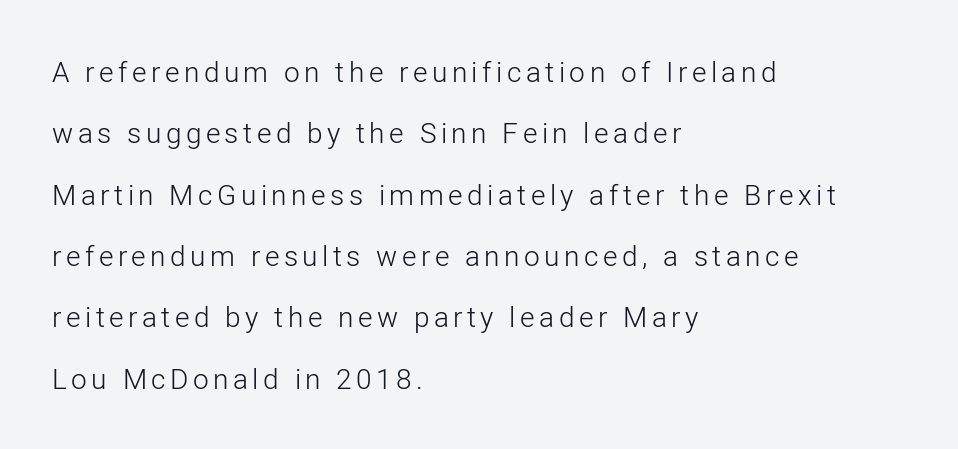
{"serif": "no", "italic": "no", "bold": "no", "weight": "light", "width": "normal", "stroke_contrast": "low", "x_height": "medium", "monospaced": "no", "underline": "no", "align": "left", "line_spacing": "loose", "line_spacing_ratio": 2.19, "glyph_px": 28}
